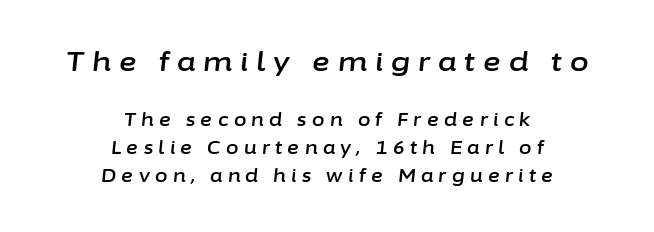
This is oblique type, the kind used for emphasis or titles. Caption: multi-line text, centered on the measure. Descender tails drop into unmarked territory. Someone cranked the tracking dial way up on this one. The letters in the upper block stand taller than those in the block below.
